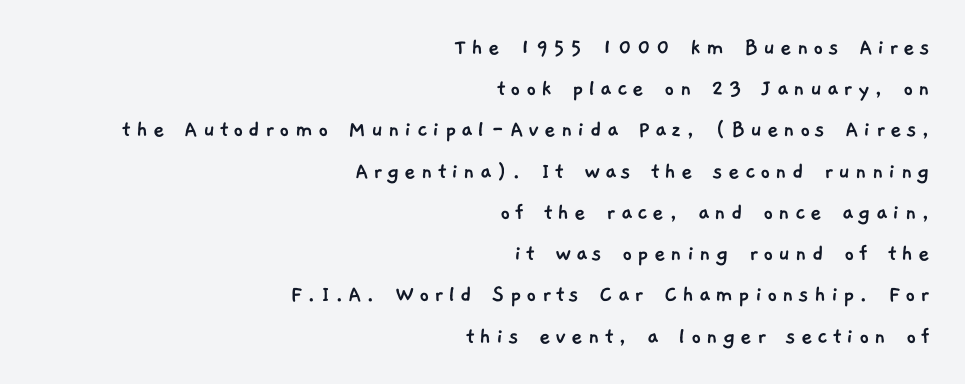
{"underline": "no", "align": "right", "line_spacing": "normal", "line_spacing_ratio": 1.65, "glyph_px": 25}
